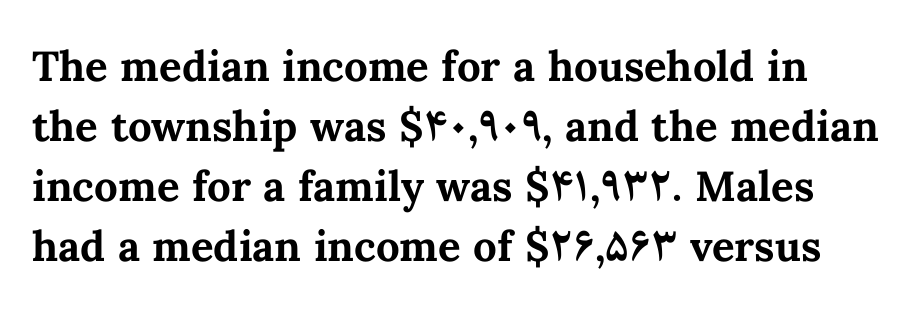
Q: Is the text bold? A: Yes.
Q: Is the text italic (slanted)? A: No, it is upright.
Q: Is the text underlined? A: No.
Q: Is the spacing between letters normal or unusually wide? A: Normal.
Q: Is the spacing between lines tight, normal or loose? A: Normal.
Q: Width (condensed, normal, or wide)? A: Normal.
Q: Stroke contrast? A: Medium.
Q: x-height? A: Medium.
Q: Monospaced? A: No.
